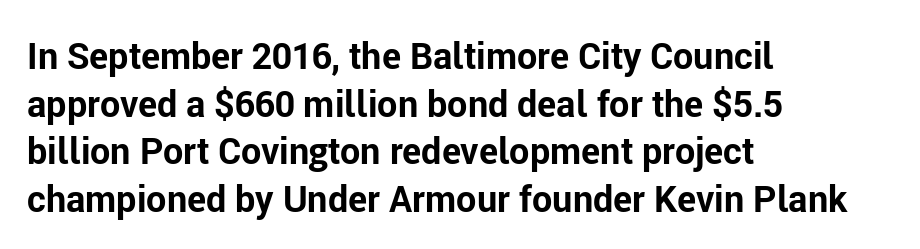
The image shows 36 px bold sans-serif type, upright; set left-aligned, normal line spacing (1.32x), normal letter spacing, not underlined; low stroke contrast and a medium x-height.
